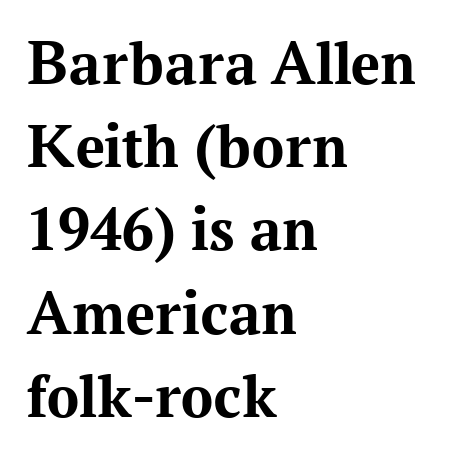
The image shows 64 px bold serif type, upright; set left-aligned, normal line spacing (1.3x), normal letter spacing, not underlined; medium stroke contrast and a medium x-height.
